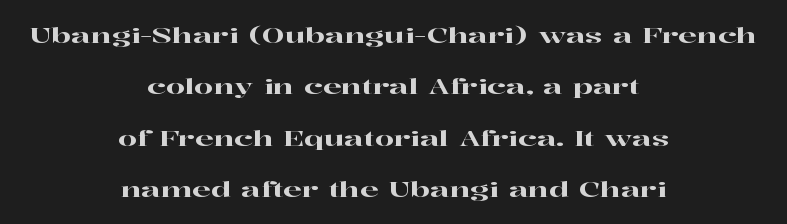
The image shows 22 px text type, upright; set centered, loose line spacing (2.33x), normal letter spacing, not underlined.
